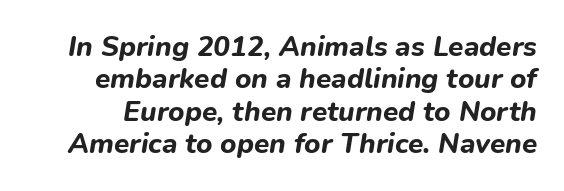
These lines keep a tight, regular rhythm from letter to letter. A full-strength bold gives these letters their thick strokes. The letters advance in unequal steps, a hallmark of proportional type. Tall strokes in this sample are angled rather than plumb. Check under the words: just untouched page.
